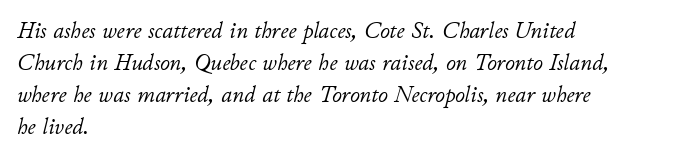
Nothing unusual about the tracking: characters are spaced as the font intends. Is there much room between lines? A standard amount, neither cramped nor airy. Rule under the text: the space is simply empty. No chunkiness to these letters — they're not bold. All the whitespace from short lines collects on the right. The specimen reads as italic at a glance.
